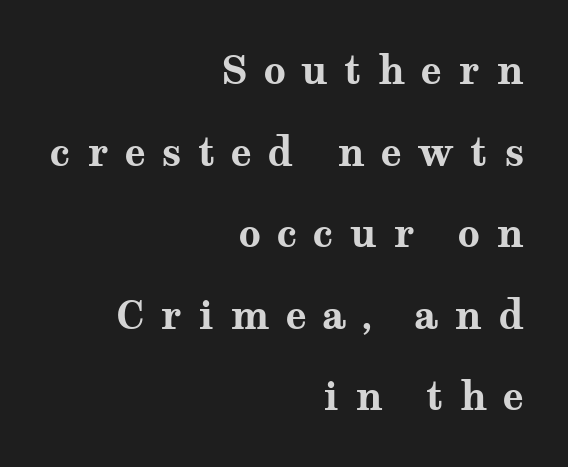
The image shows 39 px bold, wide serif type, upright; set right-aligned, loose line spacing (2.09x), unusually wide letter spacing (+0.41 em), not underlined; medium stroke contrast and a medium x-height.
